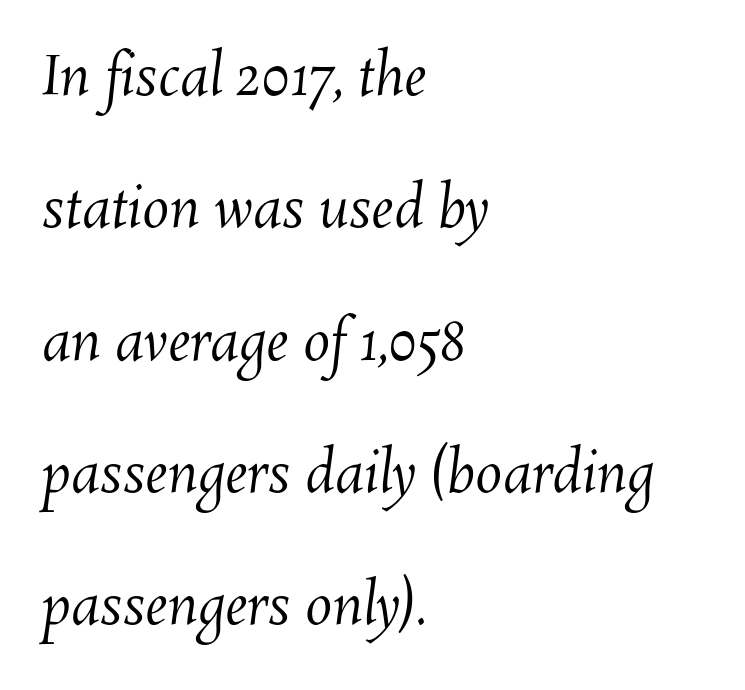
{"bold": "no", "weight": "regular", "width": "normal", "stroke_contrast": "medium", "x_height": "medium", "monospaced": "no", "underline": "no", "align": "left", "line_spacing": "loose", "line_spacing_ratio": 2.45, "letter_spacing": "normal", "letter_spacing_em": 0.0, "glyph_px": 54}
